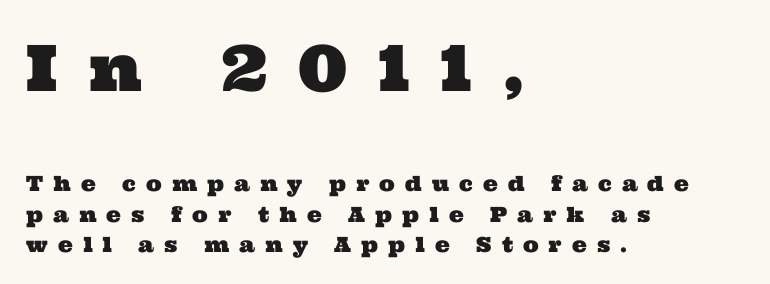
{"serif": "yes", "width": "wide", "stroke_contrast": "medium", "x_height": "medium", "monospaced": "no", "underline": "no", "align": "left", "line_spacing": "normal", "line_spacing_ratio": 1.44, "letter_spacing": "wide", "letter_spacing_em": 0.48, "larger_block": "first", "size_ratio": 3.05, "glyph_px": 64}
